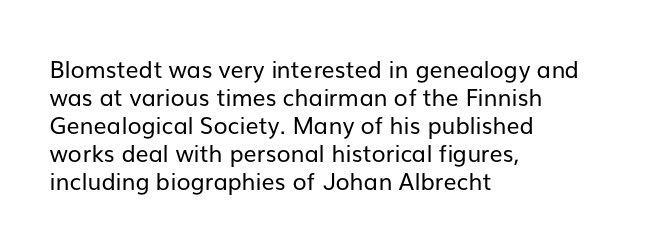
The image shows 23 px text type, upright; set left-aligned, line spacing 1.22x, normal letter spacing, not underlined.
